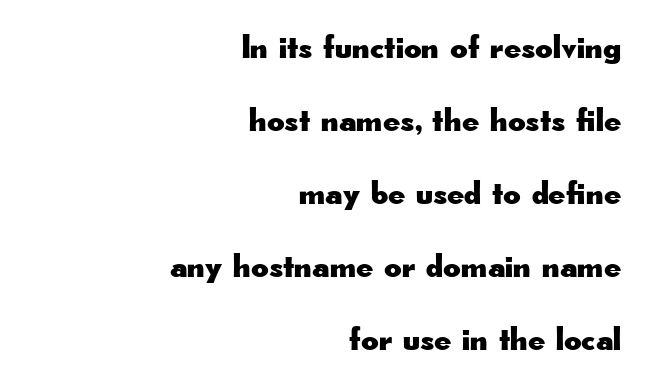
The image shows 34 px wide sans-serif type, upright; set right-aligned, loose line spacing (2.15x), normal letter spacing, not underlined; low stroke contrast and a small x-height.
